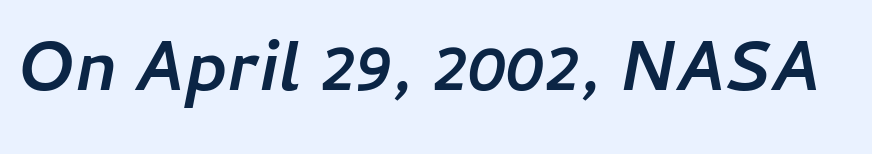
Character widths vary here, with narrow letters taking less room than wide ones. Decoration check: the copy has no underline. The typesetting leans heavy: a genuine bold. Tracking here is standard; glyphs follow each other at the usual distance. Looking at the ascenders, they clearly lean.
